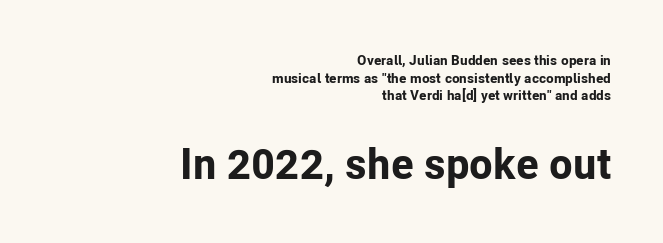
{"serif": "no", "italic": "no", "bold": "yes", "weight": "bold", "width": "normal", "stroke_contrast": "low", "x_height": "medium", "monospaced": "no", "underline": "no", "align": "right", "line_spacing": "normal", "line_spacing_ratio": 1.26, "letter_spacing": "normal", "letter_spacing_em": 0.0, "larger_block": "second", "size_ratio": 3.07, "glyph_px": 43}
